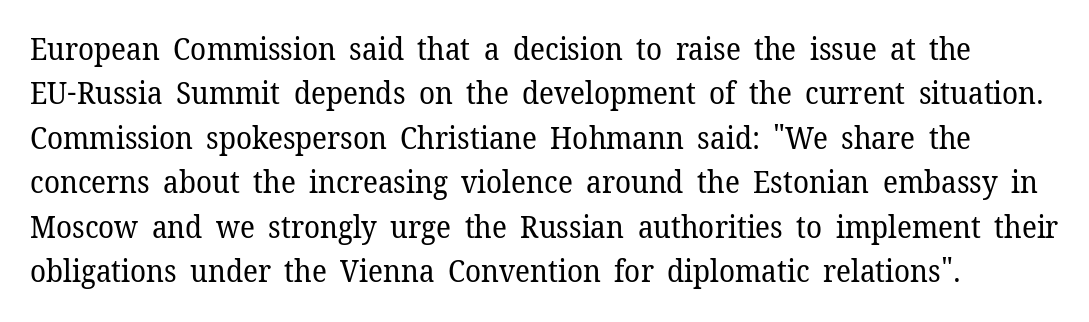
{"serif": "yes", "italic": "no", "bold": "no", "weight": "regular", "width": "normal", "stroke_contrast": "low", "x_height": "medium", "monospaced": "no", "underline": "no", "line_spacing": "normal", "line_spacing_ratio": 1.48, "letter_spacing": "normal", "letter_spacing_em": 0.0, "glyph_px": 30}
